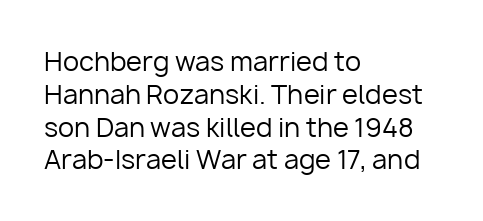
{"italic": "no", "bold": "no", "underline": "no", "align": "left", "line_spacing": "normal", "line_spacing_ratio": 1.26, "letter_spacing": "normal", "letter_spacing_em": 0.0, "glyph_px": 26}
